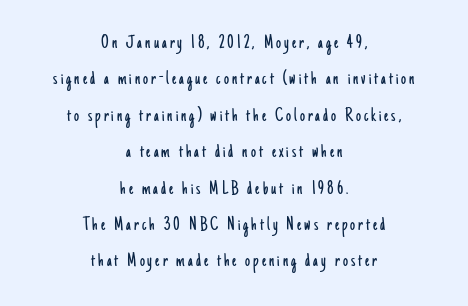
The image shows 20 px text type, upright; set centered, line spacing 1.82x, not underlined.
